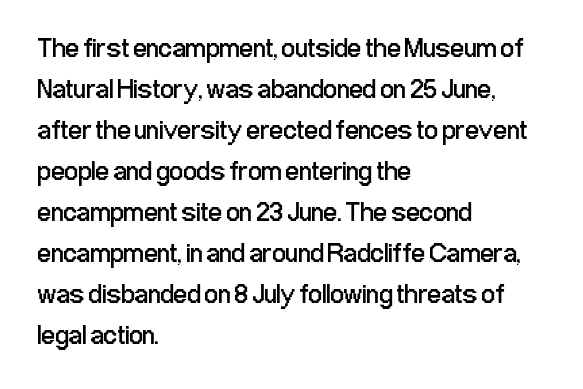
Q: Is the text bold? A: No.
Q: Is the text italic (slanted)? A: No, it is upright.
Q: Is the text underlined? A: No.
Q: How is the paragraph aligned? A: Left-aligned.
Q: Is the spacing between letters normal or unusually wide? A: Normal.
Q: Is the spacing between lines tight, normal or loose? A: Normal.
